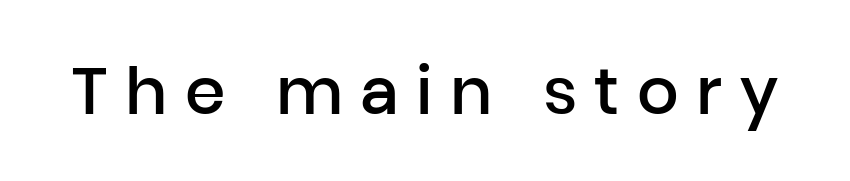
{"serif": "no", "italic": "no", "bold": "semi", "weight": "semibold", "width": "normal", "stroke_contrast": "low", "x_height": "medium", "monospaced": "no", "underline": "no", "letter_spacing": "wide", "letter_spacing_em": 0.27, "glyph_px": 65}
